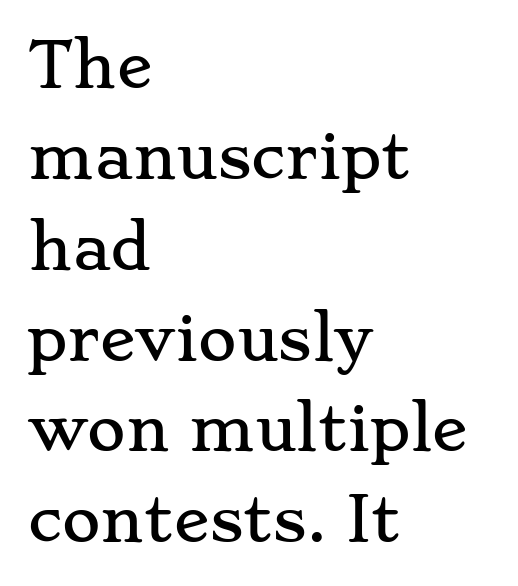
The image shows 59 px wide serif type, upright; set left-aligned, normal line spacing (1.54x), normal letter spacing, not underlined; low stroke contrast and a small x-height.
